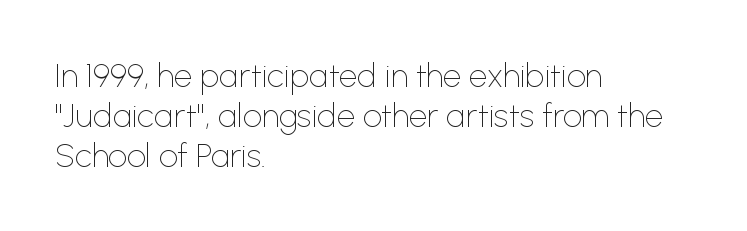
Q: Is the text bold? A: No.
Q: Is the text italic (slanted)? A: No, it is upright.
Q: Is the typeface a serif or a sans-serif typeface? A: Sans-serif.
Q: Is the text underlined? A: No.
Q: How is the paragraph aligned? A: Left-aligned.
Q: Is the spacing between letters normal or unusually wide? A: Normal.
Q: Width (condensed, normal, or wide)? A: Normal.
Q: Stroke contrast? A: Low.
Q: x-height? A: Medium.
Q: Monospaced? A: No.
